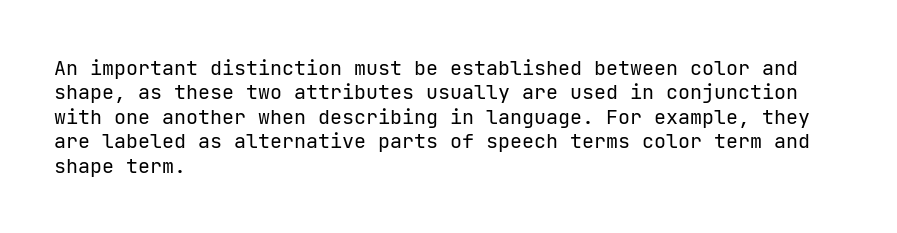
Q: Is the text bold? A: No.
Q: Is the text italic (slanted)? A: No, it is upright.
Q: Is the text underlined? A: No.
Q: How is the paragraph aligned? A: Left-aligned.
Q: Is the spacing between letters normal or unusually wide? A: Normal.
